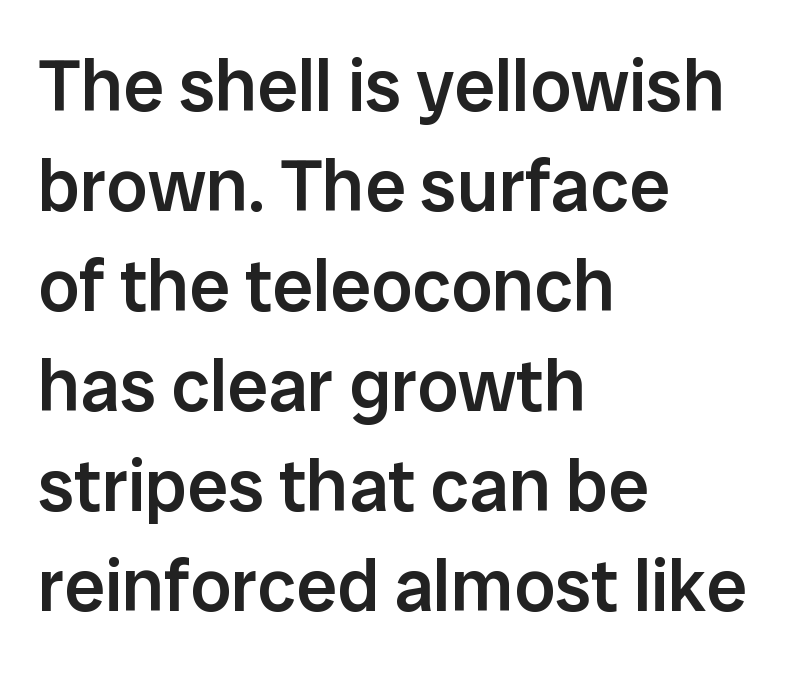
{"serif": "no", "italic": "no", "bold": "semi", "weight": "semibold", "width": "normal", "stroke_contrast": "low", "x_height": "medium", "monospaced": "no", "underline": "no", "align": "left", "line_spacing": "normal", "line_spacing_ratio": 1.37, "letter_spacing": "normal", "letter_spacing_em": 0.0, "glyph_px": 73}
